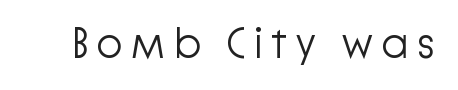
Stroke thickness stays within the range of a standard reading face or lighter. This rendering employs a face without finishing strokes, i.e., a sans-serif. Each letter keeps its own natural width here, so spacing adapts to shape. Notice how the stems are strictly vertical — no italics here.
